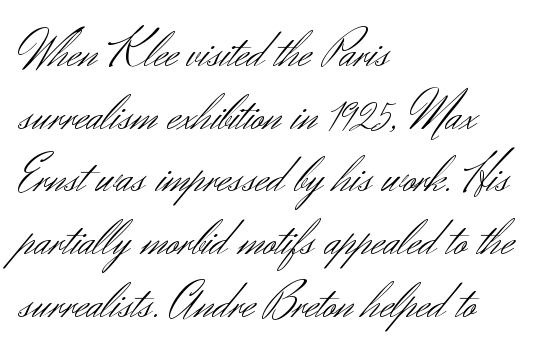
The image shows 51 px light sans-serif type; set left-aligned, line spacing 1.23x, normal letter spacing, not underlined; medium stroke contrast and a small x-height.
